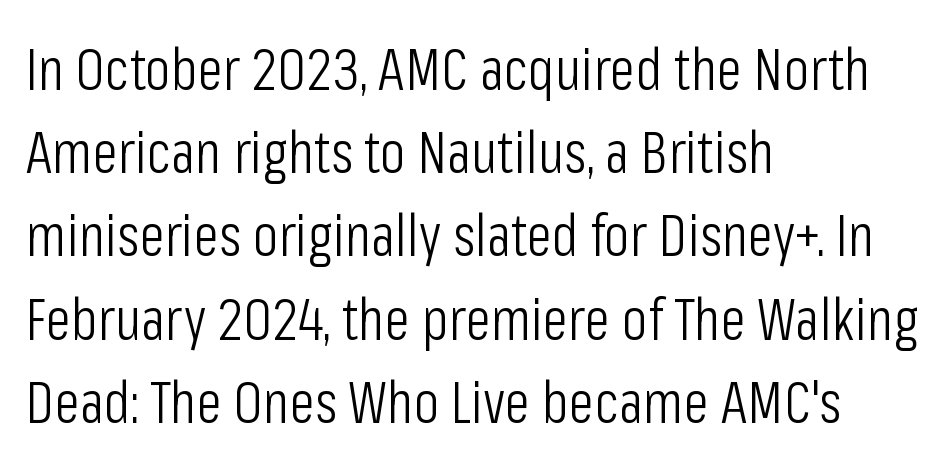
Q: Is the text bold? A: No.
Q: Is the text italic (slanted)? A: No, it is upright.
Q: Is the typeface a serif or a sans-serif typeface? A: Sans-serif.
Q: Is the text underlined? A: No.
Q: How is the paragraph aligned? A: Left-aligned.
Q: Is the spacing between letters normal or unusually wide? A: Normal.
Q: Is the spacing between lines tight, normal or loose? A: Normal.
Q: Width (condensed, normal, or wide)? A: Condensed.
Q: Stroke contrast? A: Low.
Q: x-height? A: Medium.
Q: Monospaced? A: No.
